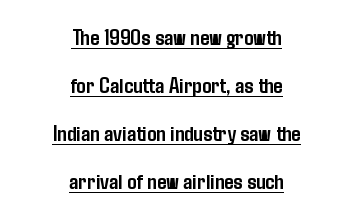
The typography opts for an upright posture over an oblique one. As a designer I'd log this as weight 700, bold. Loosely led — the rows are spread out. Tracking here is standard; glyphs follow each other at the usual distance. Line starts and ends both wander, symmetrically.
